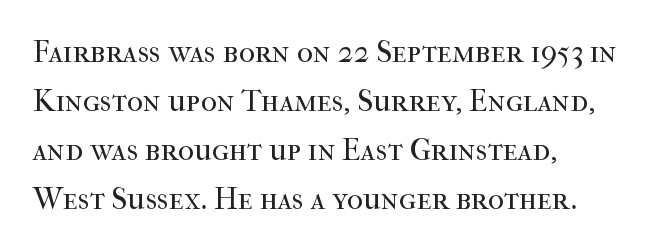
The image shows 31 px regular-weight serif type, upright; set left-aligned, normal line spacing (1.58x), normal letter spacing, not underlined; high stroke contrast and a medium x-height.
